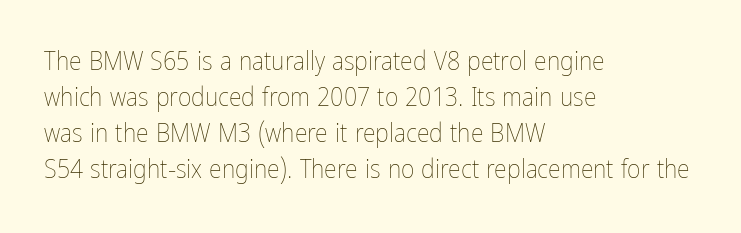
The image shows 26 px text type, upright; set left-aligned, normal line spacing (1.39x), normal letter spacing, not underlined.
